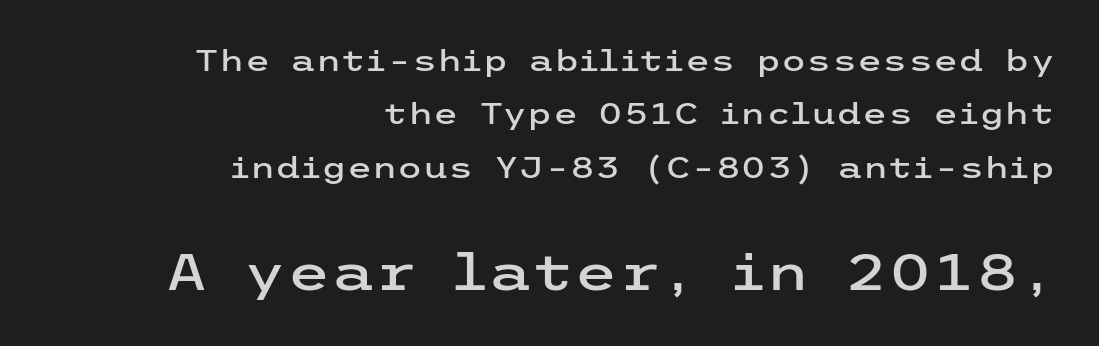
Q: Is the text italic (slanted)? A: No, it is upright.
Q: Is the typeface a serif or a sans-serif typeface? A: Sans-serif.
Q: Is the text underlined? A: No.
Q: How is the paragraph aligned? A: Right-aligned.
Q: Is the spacing between letters normal or unusually wide? A: Normal.
Q: Which block of text is set in a larger size, the first (top) or the second (bottom)? A: The second (bottom) one.
Q: Width (condensed, normal, or wide)? A: Wide.
Q: Stroke contrast? A: Low.
Q: x-height? A: Medium.
